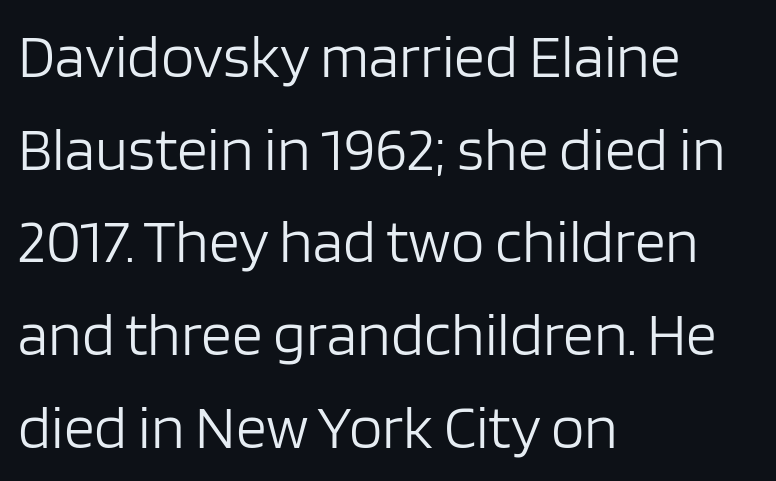
{"serif": "no", "italic": "no", "bold": "no", "weight": "light", "width": "normal", "stroke_contrast": "low", "x_height": "large", "monospaced": "no", "underline": "no", "align": "left", "line_spacing": "normal", "line_spacing_ratio": 1.52, "letter_spacing": "normal", "letter_spacing_em": 0.0, "glyph_px": 61}
